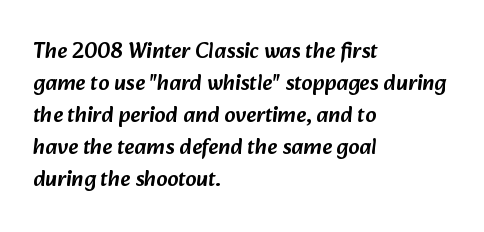
Q: Is the text underlined? A: No.
Q: How is the paragraph aligned? A: Left-aligned.
Q: Is the spacing between letters normal or unusually wide? A: Normal.
Q: Is the spacing between lines tight, normal or loose? A: Normal.
